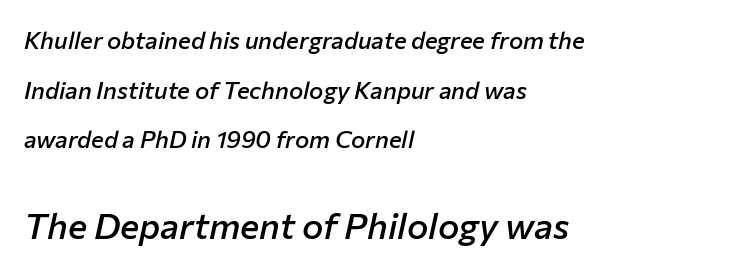
Tracking value appears to be zero — textbook default spacing. You could not count columns in this text — the font is proportionally spaced. You can tell it's italic because the verticals aren't actually vertical. Does the copy run flush right? No — it runs flush left. Check the space under the baseline: it is left empty. Each new line begins a long way beneath the previous one.
